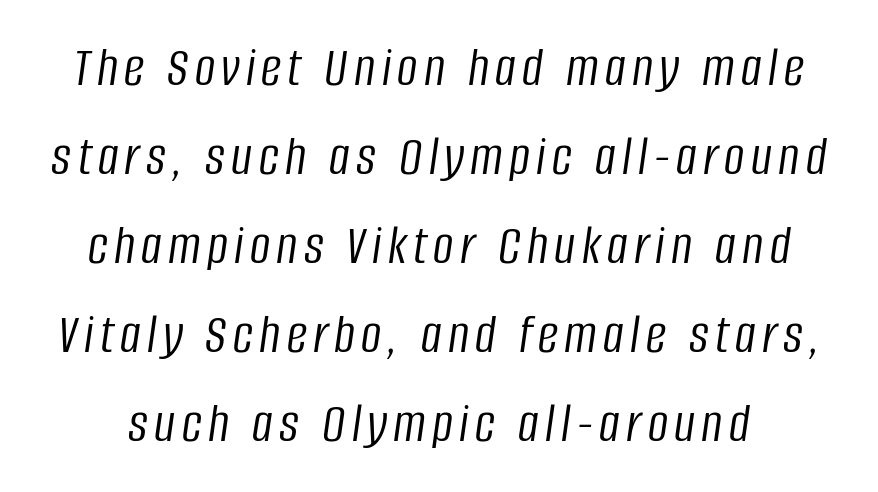
{"italic": "yes", "lean": "right", "slant_degrees": 8, "bold": "no", "weight": "light", "width": "condensed", "stroke_contrast": "low", "x_height": "large", "monospaced": "no", "underline": "no", "line_spacing": "normal", "line_spacing_ratio": 1.56, "glyph_px": 57}
